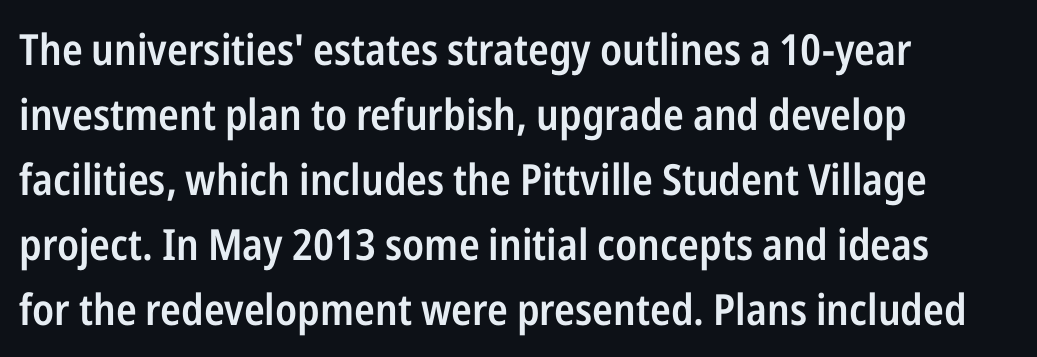
The compositor pushed each line to the left boundary. The rendering shows plain stroke endings on the letterforms — a sans-serif design. The rendering uses a moderate line-height, typical for paragraphs. The space beneath each line is pristine and unruled.
